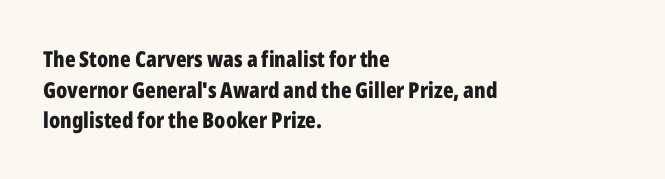
{"italic": "no", "bold": "yes", "underline": "no", "align": "left", "line_spacing": "normal", "line_spacing_ratio": 1.39, "letter_spacing": "normal", "letter_spacing_em": 0.0, "glyph_px": 22}
